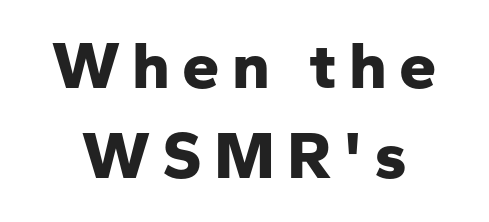
The image shows 67 px bold sans-serif type, upright; set normal line spacing (1.35x), not underlined; low stroke contrast and a medium x-height.
